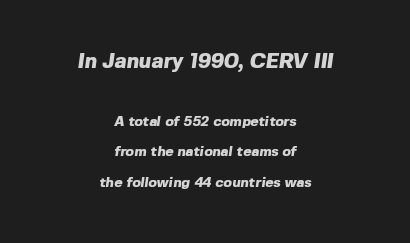
The image shows 21 px bold type; set centered, loose line spacing (2.19x), normal letter spacing, not underlined; the first (top) block is 1.5x larger.
